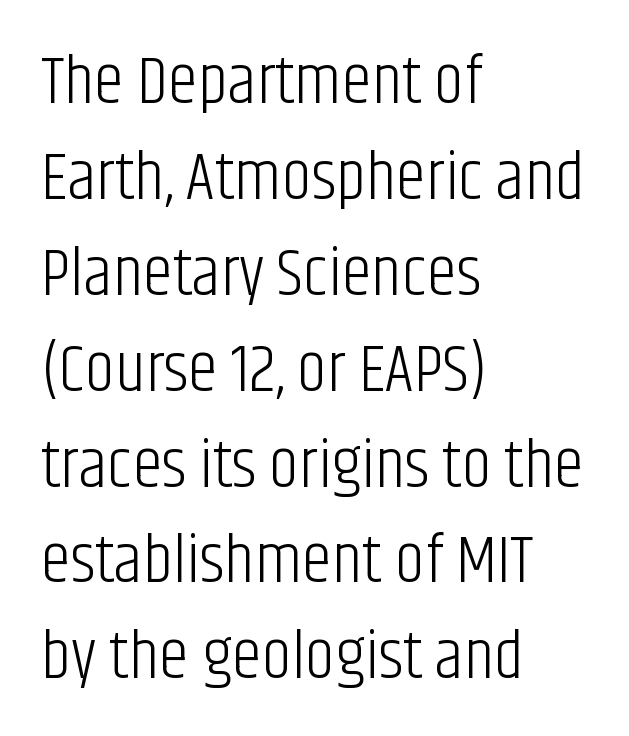
Notice how the passage keeps a crisp vertical edge on the left only. Check where the strokes stop: nothing finishes them off — pure sans. No heavy texture on the line: the type isn't bold. Here the designer chose a conventional face with non-uniform glyph widths. No italicization has been applied; the sample stays upright. The line-height multiplier appears to be the usual default.
